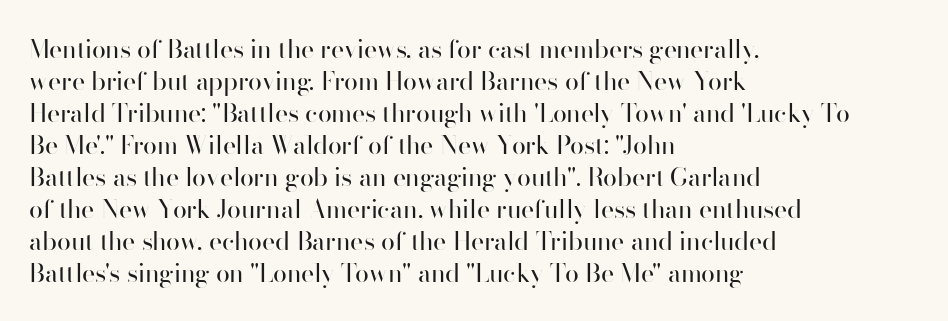
Q: Is the text bold? A: No.
Q: Is the text italic (slanted)? A: No, it is upright.
Q: Is the text underlined? A: No.
Q: How is the paragraph aligned? A: Left-aligned.
Q: Is the spacing between letters normal or unusually wide? A: Normal.
Q: Is the spacing between lines tight, normal or loose? A: Normal.
